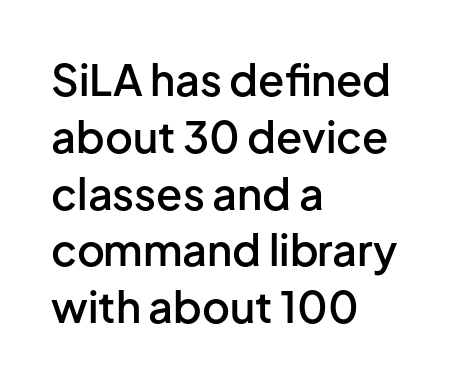
The image shows 43 px semibold sans-serif type, upright; set left-aligned, normal line spacing (1.32x), normal letter spacing, not underlined; low stroke contrast and a medium x-height.
